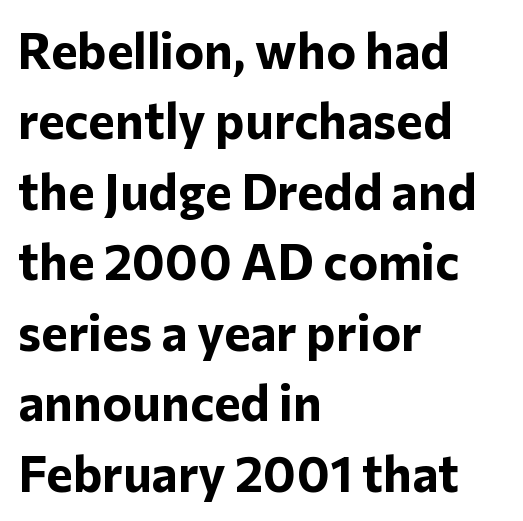
Q: Is the text bold? A: Yes.
Q: Is the text italic (slanted)? A: No, it is upright.
Q: Is the typeface a serif or a sans-serif typeface? A: Sans-serif.
Q: Is the text underlined? A: No.
Q: How is the paragraph aligned? A: Left-aligned.
Q: Is the spacing between letters normal or unusually wide? A: Normal.
Q: Is the spacing between lines tight, normal or loose? A: Normal.
Q: Width (condensed, normal, or wide)? A: Normal.
Q: Stroke contrast? A: Low.
Q: x-height? A: Medium.
Q: Monospaced? A: No.
